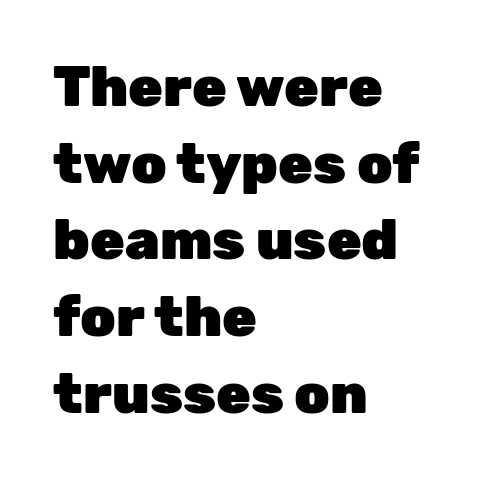
{"serif": "no", "italic": "no", "bold": "yes", "weight": "heavy", "width": "normal", "stroke_contrast": "low", "x_height": "medium", "monospaced": "no", "underline": "no", "align": "left", "line_spacing": "normal", "line_spacing_ratio": 1.37, "letter_spacing": "normal", "letter_spacing_em": 0.0, "glyph_px": 56}
